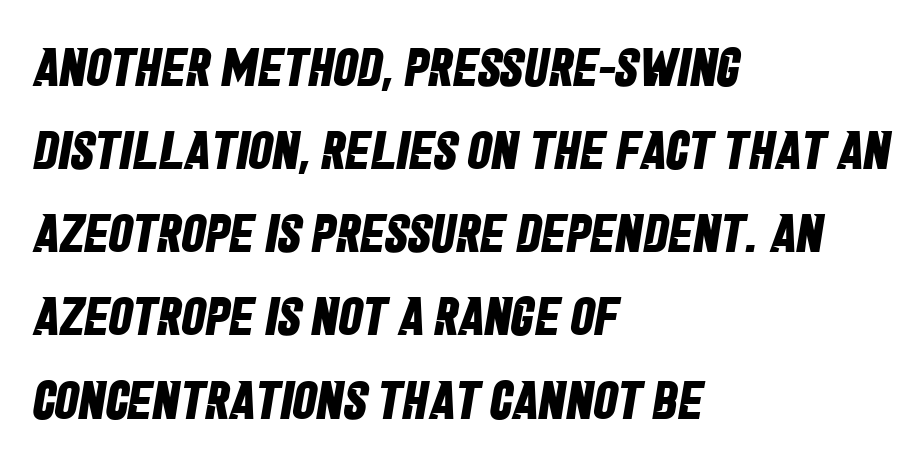
Q: Is the text bold? A: Yes.
Q: Is the typeface a serif or a sans-serif typeface? A: Sans-serif.
Q: Is the text underlined? A: No.
Q: How is the paragraph aligned? A: Left-aligned.
Q: Is the spacing between letters normal or unusually wide? A: Normal.
Q: Is the spacing between lines tight, normal or loose? A: Normal.
Q: Width (condensed, normal, or wide)? A: Condensed.
Q: Stroke contrast? A: Low.
Q: x-height? A: Large.
Q: Monospaced? A: No.
